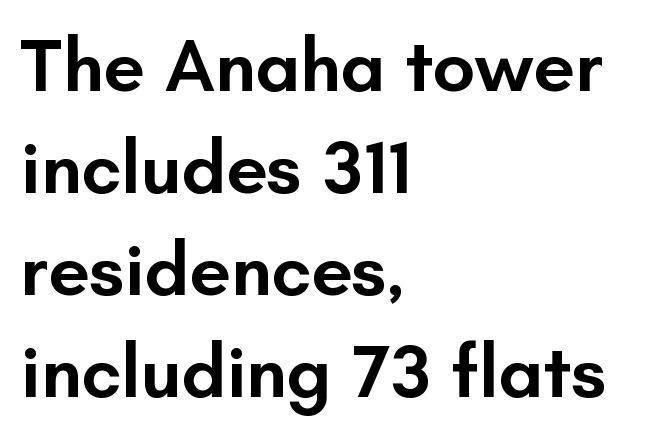
Is the block centered? No — it sits flush against the left margin. Slightly chunky letters — semibold, I'd say, not full bold. Is this a fixed-width face? No — the glyphs have proportional, varying widths. Bare-footed words on every line.
